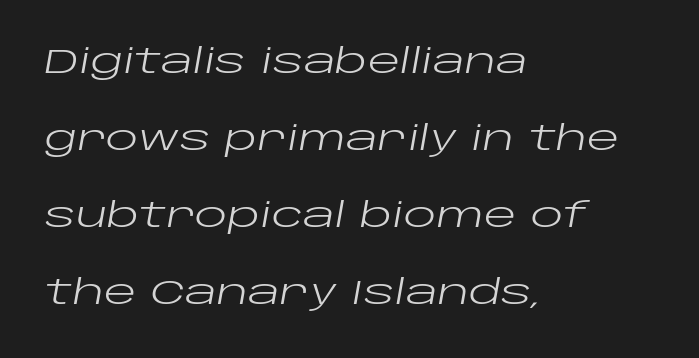
The image shows 34 px regular-weight, wide type, italic (leaning right); set left-aligned, loose line spacing (2.26x), normal letter spacing, not underlined; low stroke contrast and a large x-height.
